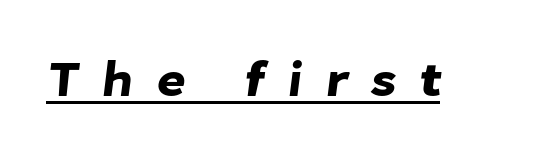
Q: Is the typeface a serif or a sans-serif typeface? A: Sans-serif.
Q: Is the text underlined? A: Yes.
Q: Is the spacing between letters normal or unusually wide? A: Unusually wide.
Q: Width (condensed, normal, or wide)? A: Normal.
Q: Stroke contrast? A: Low.
Q: x-height? A: Medium.
Q: Monospaced? A: No.
